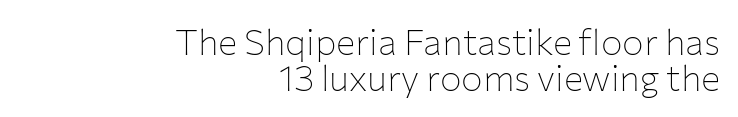
{"serif": "no", "italic": "no", "bold": "no", "weight": "thin", "width": "normal", "stroke_contrast": "low", "x_height": "medium", "monospaced": "no", "underline": "no", "align": "right", "line_spacing": "tight", "line_spacing_ratio": 0.99, "letter_spacing": "normal", "letter_spacing_em": 0.0, "glyph_px": 36}
